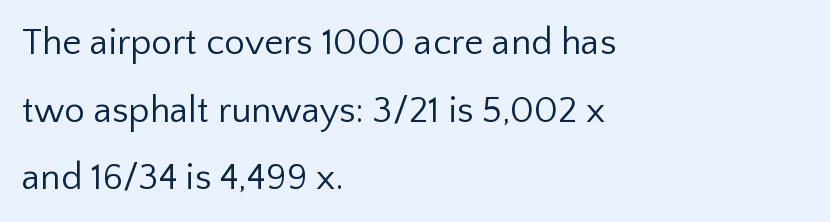
{"serif": "no", "italic": "no", "bold": "no", "weight": "regular", "width": "normal", "stroke_contrast": "low", "x_height": "medium", "monospaced": "no", "underline": "no", "align": "left", "line_spacing_ratio": 1.83, "letter_spacing": "normal", "letter_spacing_em": 0.0, "glyph_px": 37}
